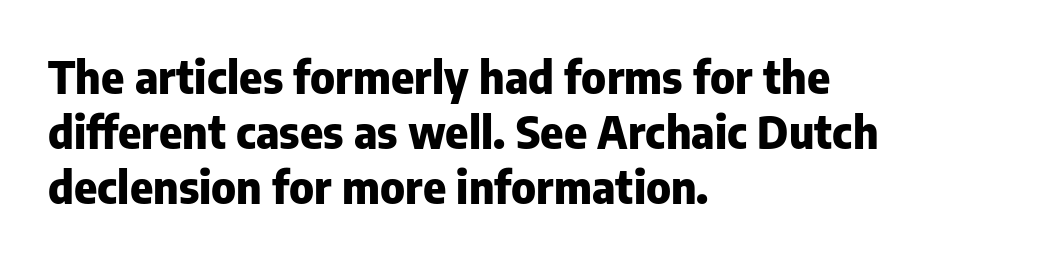
Q: Is the text bold? A: Yes.
Q: Is the text italic (slanted)? A: No, it is upright.
Q: Is the typeface a serif or a sans-serif typeface? A: Sans-serif.
Q: Is the text underlined? A: No.
Q: How is the paragraph aligned? A: Left-aligned.
Q: Is the spacing between letters normal or unusually wide? A: Normal.
Q: Is the spacing between lines tight, normal or loose? A: Normal.
Q: Width (condensed, normal, or wide)? A: Normal.
Q: Stroke contrast? A: Low.
Q: x-height? A: Medium.
Q: Monospaced? A: No.
